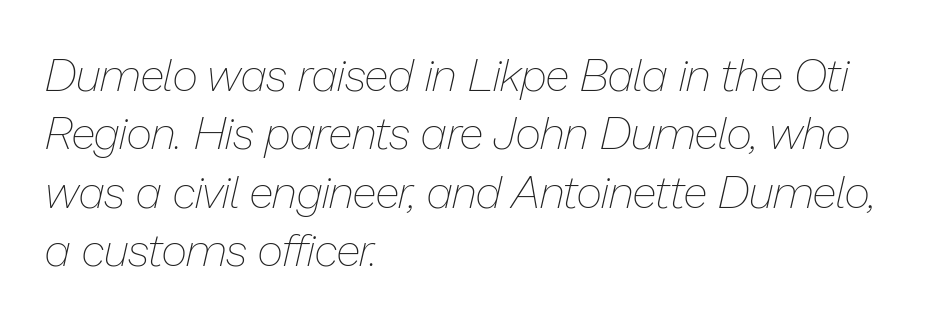
Q: Is the text bold? A: No.
Q: Is the text italic (slanted)? A: Yes, it leans right by about 13 degrees.
Q: Is the text underlined? A: No.
Q: How is the paragraph aligned? A: Left-aligned.
Q: Is the spacing between letters normal or unusually wide? A: Normal.
Q: Is the spacing between lines tight, normal or loose? A: Normal.
Q: Width (condensed, normal, or wide)? A: Normal.
Q: Stroke contrast? A: Low.
Q: x-height? A: Medium.
Q: Monospaced? A: No.
